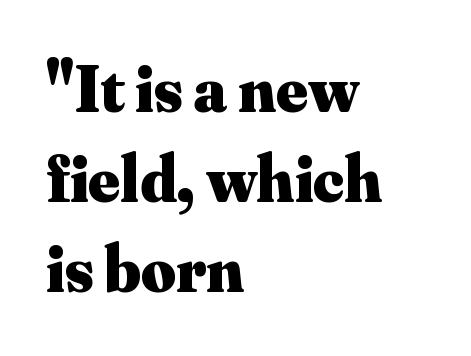
Q: Is the text bold? A: Yes.
Q: Is the text italic (slanted)? A: No, it is upright.
Q: Is the typeface a serif or a sans-serif typeface? A: Serif.
Q: Is the text underlined? A: No.
Q: How is the paragraph aligned? A: Left-aligned.
Q: Is the spacing between letters normal or unusually wide? A: Normal.
Q: Is the spacing between lines tight, normal or loose? A: Normal.
Q: Width (condensed, normal, or wide)? A: Normal.
Q: Stroke contrast? A: Medium.
Q: x-height? A: Small.
Q: Monospaced? A: No.
